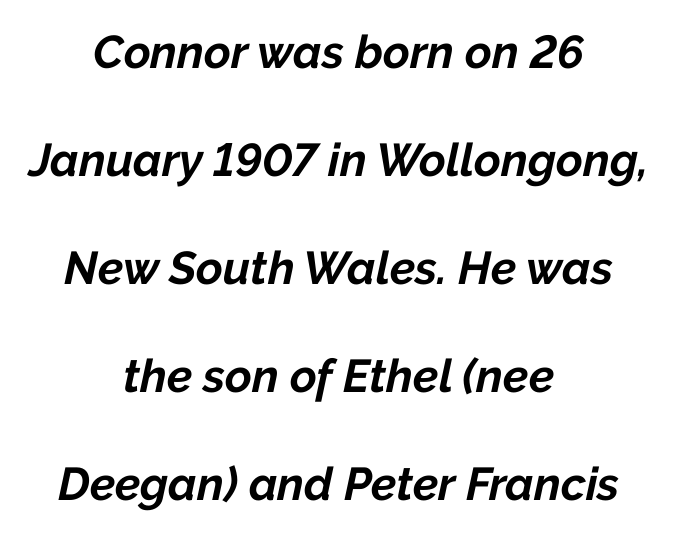
Emphasis-style slanted type is in use. Chunky letters — that's bold for sure. Look at the tracking — it's just the regular setting, nothing added. Where is the straight margin? There isn't one; the lines are centered.
